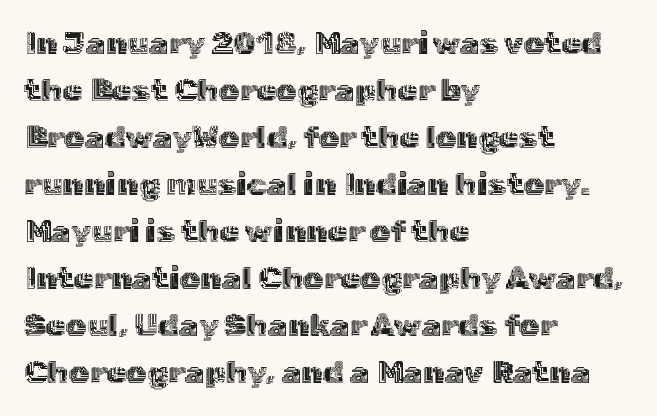
The compositor pushed each line to the left boundary. Rendered with straight, roman letterforms. Is the letter spacing exaggerated? No — it looks like the ordinary default. The lines sit at an ordinary, default distance from one another. Lines of text with bare space underneath.
